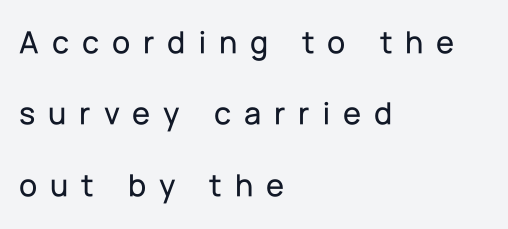
The image shows 33 px sans-serif type, upright; set left-aligned, loose line spacing (2.16x), unusually wide letter spacing (+0.39 em), not underlined; low stroke contrast and a medium x-height.
